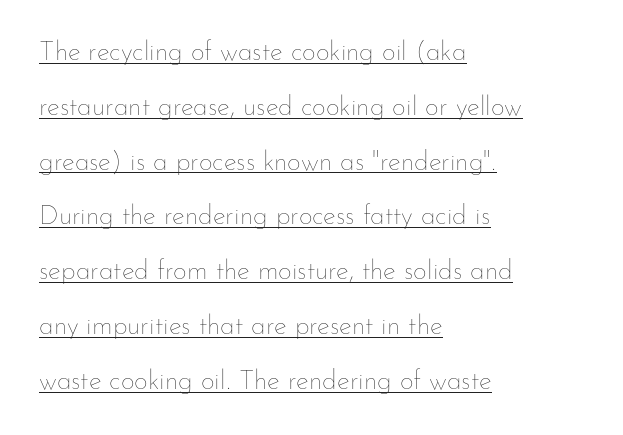
The paragraph has a hard left edge and a soft right edge. Inter-character spacing is left at the font's built-in metrics. Notice how a bar underscores the lettering throughout. The typography opts for an upright posture over an oblique one. The rendering uses a large line-height, opening up the rows. No letter is thick-stroked: the sample isn't bold.
